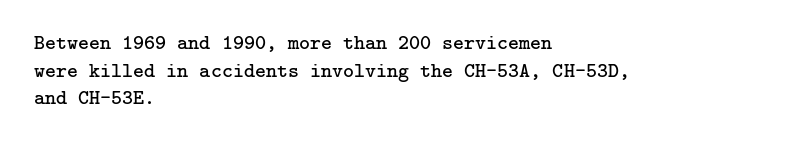
Q: Is the text bold? A: No.
Q: Is the text italic (slanted)? A: No, it is upright.
Q: Is the text underlined? A: No.
Q: How is the paragraph aligned? A: Left-aligned.
Q: Is the spacing between letters normal or unusually wide? A: Normal.
Q: Is the spacing between lines tight, normal or loose? A: Normal.
